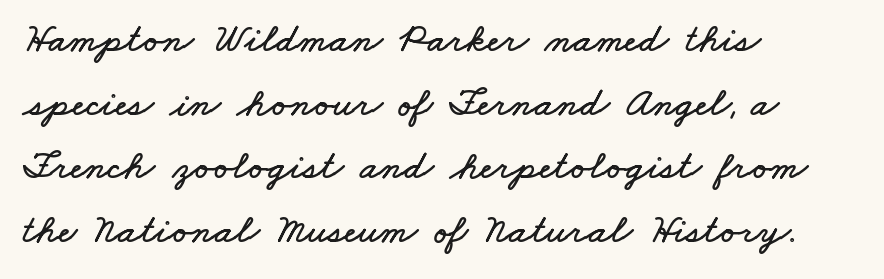
{"width": "wide", "stroke_contrast": "low", "x_height": "small", "monospaced": "no", "underline": "no", "align": "left", "line_spacing": "normal", "line_spacing_ratio": 1.55, "letter_spacing": "normal", "letter_spacing_em": 0.0, "glyph_px": 41}
